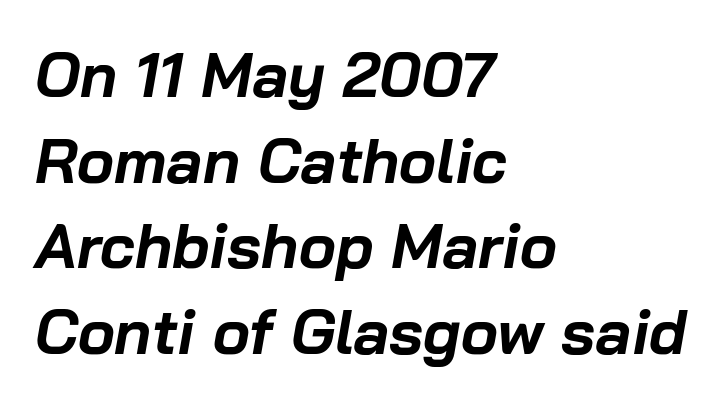
Thick stems and heavy bowls — unmistakably bold. The face used here is proportionally spaced, like ordinary book or web type. A student would call this left alignment; a typographer would say flush left, rag right. The space between consecutive lines is moderate. Rule under the text: the space is simply empty.
